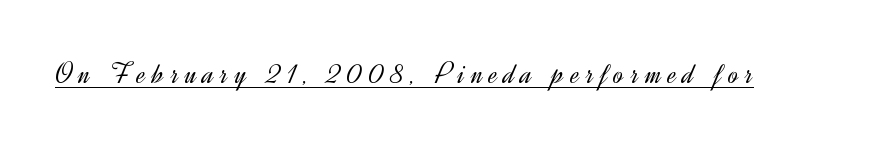
Q: Is the text bold? A: No.
Q: Is the text italic (slanted)? A: Yes.
Q: Is the typeface a serif or a sans-serif typeface? A: Sans-serif.
Q: Is the text underlined? A: Yes.
Q: Is the spacing between letters normal or unusually wide? A: Unusually wide.
Q: Width (condensed, normal, or wide)? A: Normal.
Q: x-height? A: Small.
Q: Monospaced? A: No.
